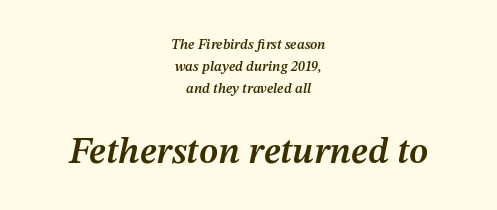
The image shows 37 px semibold type, italic (leaning right); set centered, normal line spacing (1.58x), normal letter spacing, not underlined; the second (bottom) block is 2.64x larger; medium stroke contrast and a medium x-height.
